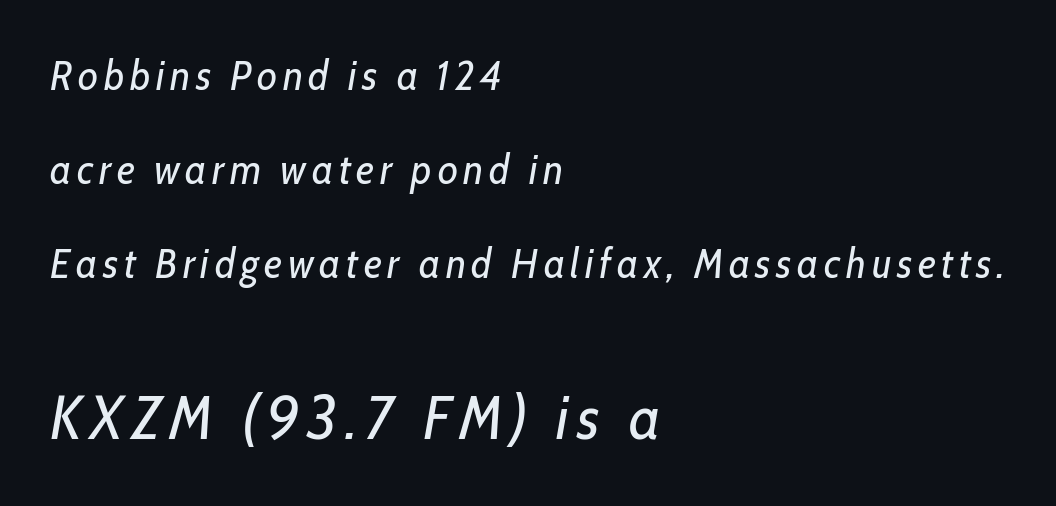
{"italic": "yes", "lean": "right", "slant_degrees": 10, "bold": "no", "weight": "regular", "width": "condensed", "stroke_contrast": "low", "x_height": "medium", "monospaced": "no", "underline": "no", "align": "left", "line_spacing": "loose", "line_spacing_ratio": 2.29, "larger_block": "second", "size_ratio": 1.49, "glyph_px": 61}
